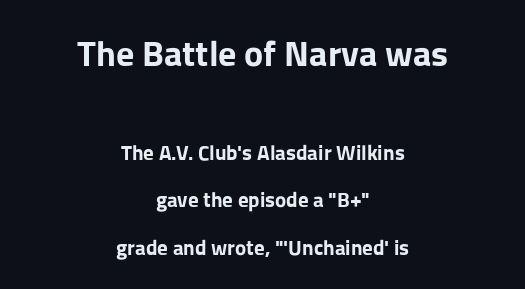
The image shows 36 px bold sans-serif type, upright; set centered, loose line spacing (2.27x), normal letter spacing, not underlined; the first (top) block is 1.71x larger; low stroke contrast and a medium x-height.
